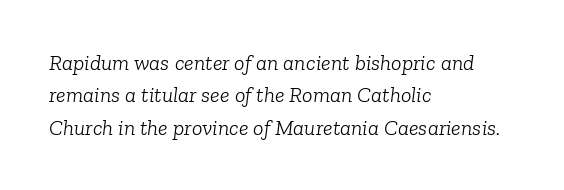
{"italic": "yes", "lean": "right", "slant_degrees": 6, "bold": "no", "underline": "no", "align": "left", "line_spacing": "normal", "line_spacing_ratio": 1.47, "letter_spacing": "normal", "letter_spacing_em": 0.0, "glyph_px": 22}
